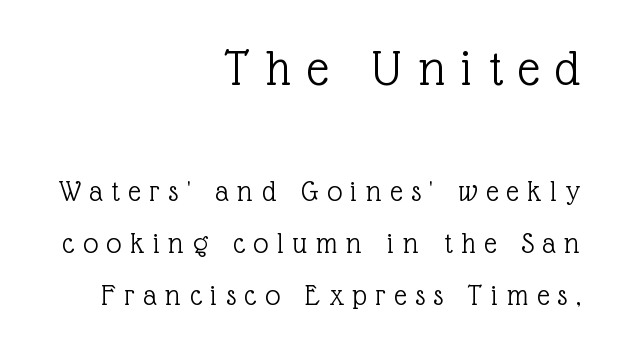
Q: Is the text bold? A: No.
Q: Is the text italic (slanted)? A: No, it is upright.
Q: Is the typeface a serif or a sans-serif typeface? A: Serif.
Q: Is the text underlined? A: No.
Q: How is the paragraph aligned? A: Right-aligned.
Q: Is the spacing between letters normal or unusually wide? A: Unusually wide.
Q: Which block of text is set in a larger size, the first (top) or the second (bottom)? A: The first (top) one.
Q: Width (condensed, normal, or wide)? A: Normal.
Q: x-height? A: Medium.
Q: Monospaced? A: No.
